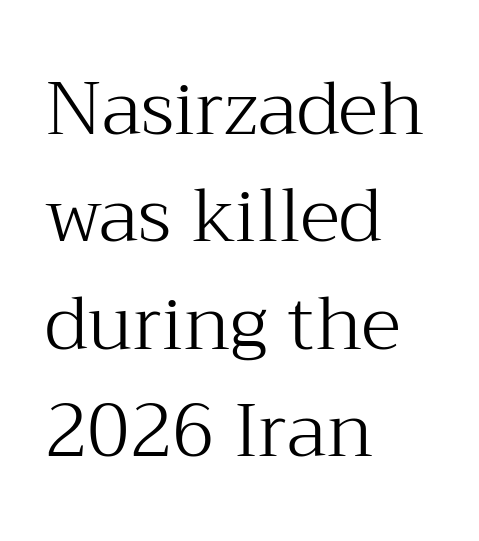
The image shows 74 px light serif type, upright; set left-aligned, normal line spacing (1.45x), normal letter spacing, not underlined; medium stroke contrast and a medium x-height.
